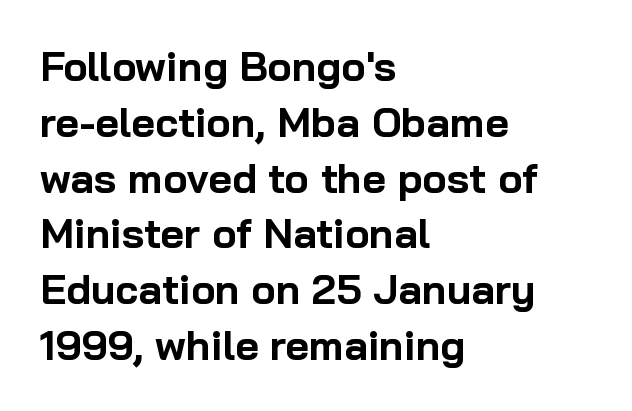
The strip under each line holds only bare page. When letters stand straight like this, we call the style roman or upright. Line beginnings align vertically; line endings do not. These lines sit exactly where default settings would place them. Short note: letters normally spaced.
